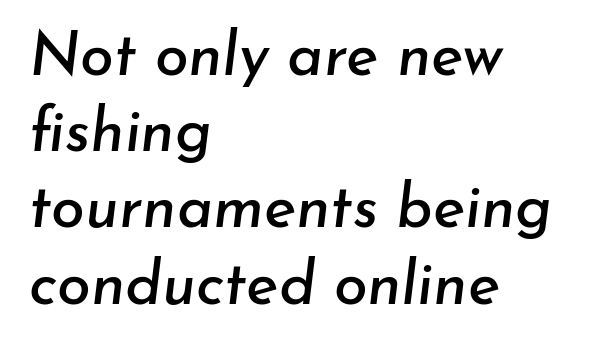
{"italic": "yes", "lean": "right", "slant_degrees": 7, "width": "normal", "stroke_contrast": "low", "x_height": "small", "monospaced": "no", "underline": "no", "align": "left", "line_spacing": "normal", "line_spacing_ratio": 1.25, "letter_spacing": "normal", "letter_spacing_em": 0.0, "glyph_px": 61}
